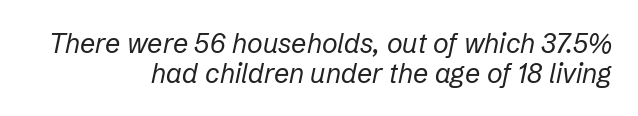
Q: Is the text bold? A: No.
Q: Is the text italic (slanted)? A: Yes, it leans right by about 12 degrees.
Q: Is the text underlined? A: No.
Q: How is the paragraph aligned? A: Right-aligned.
Q: Is the spacing between letters normal or unusually wide? A: Normal.
Q: Is the spacing between lines tight, normal or loose? A: Tight.
